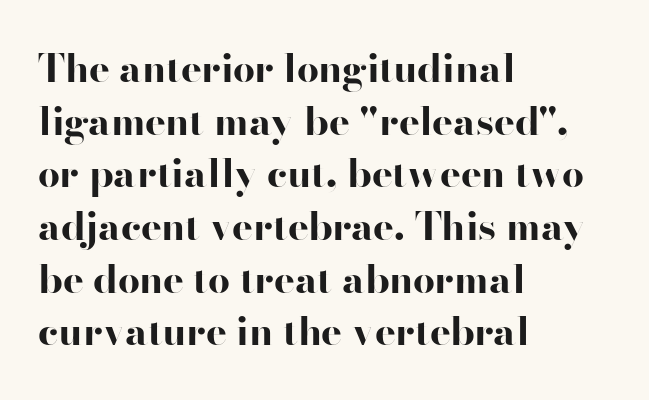
Q: Is the text bold? A: Yes.
Q: Is the text italic (slanted)? A: No, it is upright.
Q: Is the typeface a serif or a sans-serif typeface? A: Sans-serif.
Q: Is the text underlined? A: No.
Q: How is the paragraph aligned? A: Left-aligned.
Q: Is the spacing between letters normal or unusually wide? A: Normal.
Q: Is the spacing between lines tight, normal or loose? A: Normal.
Q: Width (condensed, normal, or wide)? A: Wide.
Q: Stroke contrast? A: High.
Q: x-height? A: Small.
Q: Monospaced? A: No.
